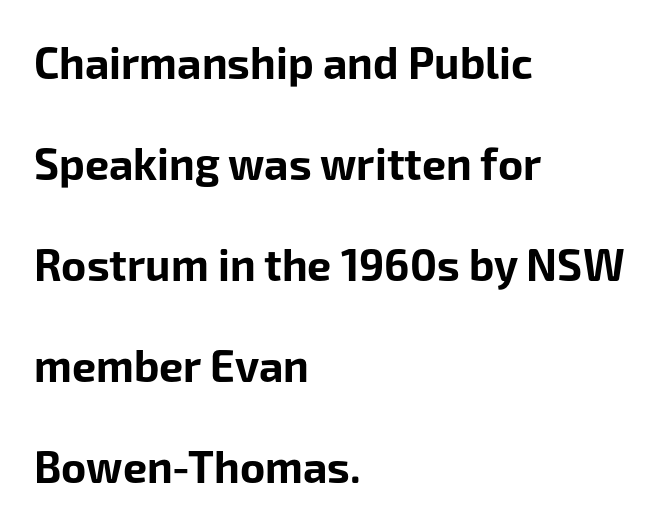
{"serif": "no", "italic": "no", "bold": "yes", "weight": "bold", "width": "normal", "stroke_contrast": "low", "x_height": "medium", "monospaced": "no", "underline": "no", "align": "left", "line_spacing": "loose", "line_spacing_ratio": 2.35, "letter_spacing": "normal", "letter_spacing_em": 0.0, "glyph_px": 43}
